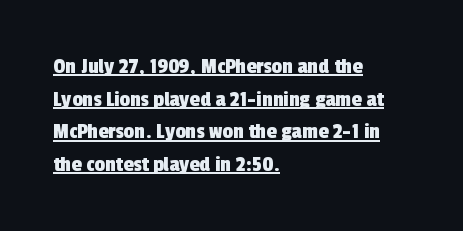
Q: Is the text underlined? A: Yes.
Q: How is the paragraph aligned? A: Left-aligned.
Q: Is the spacing between letters normal or unusually wide? A: Normal.
Q: Is the spacing between lines tight, normal or loose? A: Normal.
